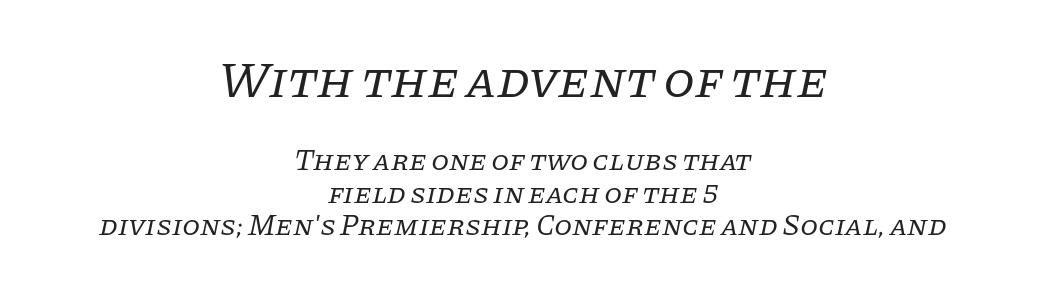
Q: Is the text bold? A: No.
Q: Is the text italic (slanted)? A: Yes, it leans right by about 11 degrees.
Q: Is the typeface a serif or a sans-serif typeface? A: Serif.
Q: Is the text underlined? A: No.
Q: How is the paragraph aligned? A: Centered.
Q: Is the spacing between letters normal or unusually wide? A: Normal.
Q: Is the spacing between lines tight, normal or loose? A: Tight.
Q: Which block of text is set in a larger size, the first (top) or the second (bottom)? A: The first (top) one.
Q: Width (condensed, normal, or wide)? A: Normal.
Q: Stroke contrast? A: Low.
Q: x-height? A: Large.
Q: Monospaced? A: No.
